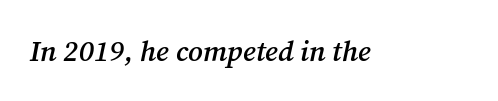
The image shows 29 px semibold serif type, italic (leaning right); set normal letter spacing, not underlined; medium stroke contrast and a medium x-height.
